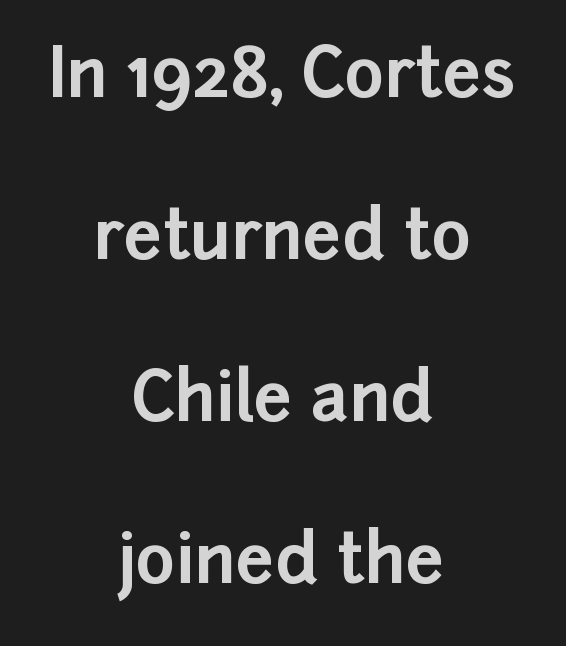
The image shows 68 px bold sans-serif type, upright; set centered, loose line spacing (2.38x), normal letter spacing, not underlined; low stroke contrast and a medium x-height.
